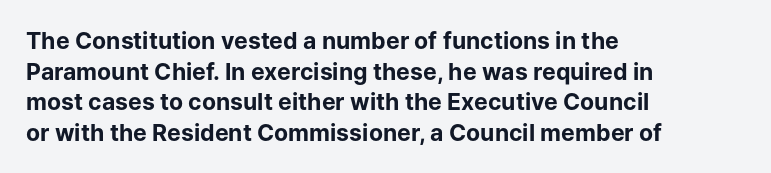
Q: Is the text bold? A: Yes.
Q: Is the text italic (slanted)? A: No, it is upright.
Q: Is the text underlined? A: No.
Q: How is the paragraph aligned? A: Left-aligned.
Q: Is the spacing between letters normal or unusually wide? A: Normal.
Q: Is the spacing between lines tight, normal or loose? A: Normal.
